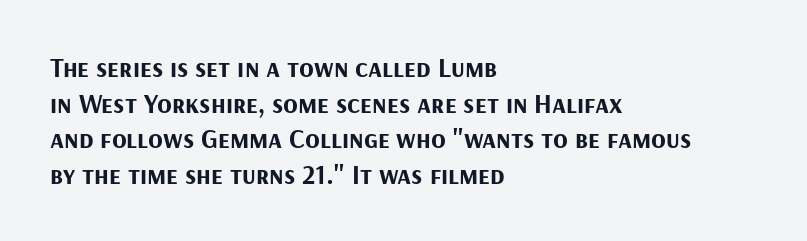
{"italic": "no", "bold": "yes", "underline": "no", "align": "left", "line_spacing": "normal", "line_spacing_ratio": 1.32, "letter_spacing": "normal", "letter_spacing_em": 0.0, "glyph_px": 27}
